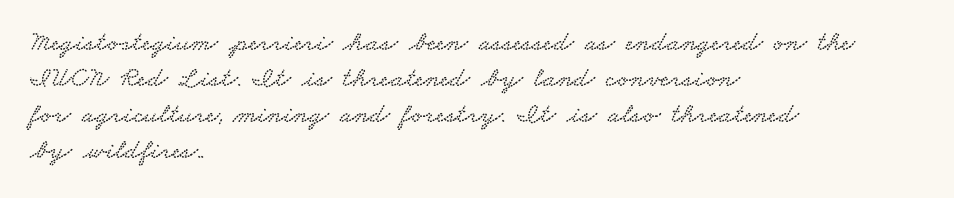
The image shows 28 px wide type; set left-aligned, normal line spacing (1.29x), normal letter spacing, not underlined; low stroke contrast and a small x-height.
